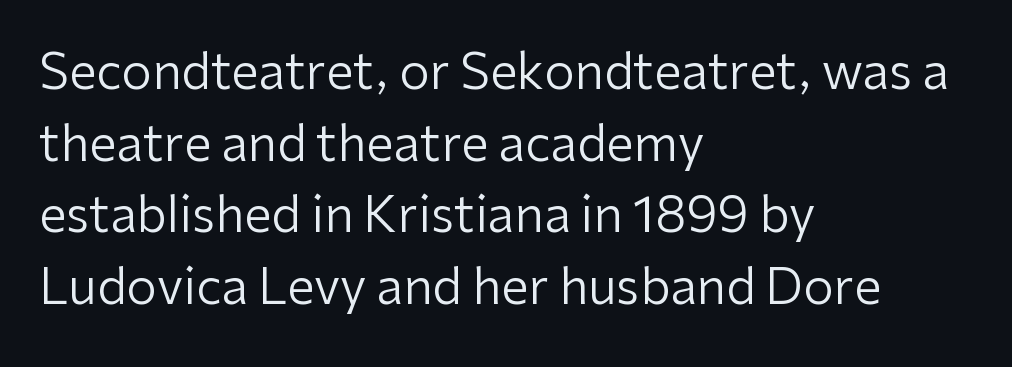
The image shows 49 px regular-weight sans-serif type, upright; set left-aligned, normal line spacing (1.46x), normal letter spacing, not underlined; low stroke contrast and a medium x-height.
